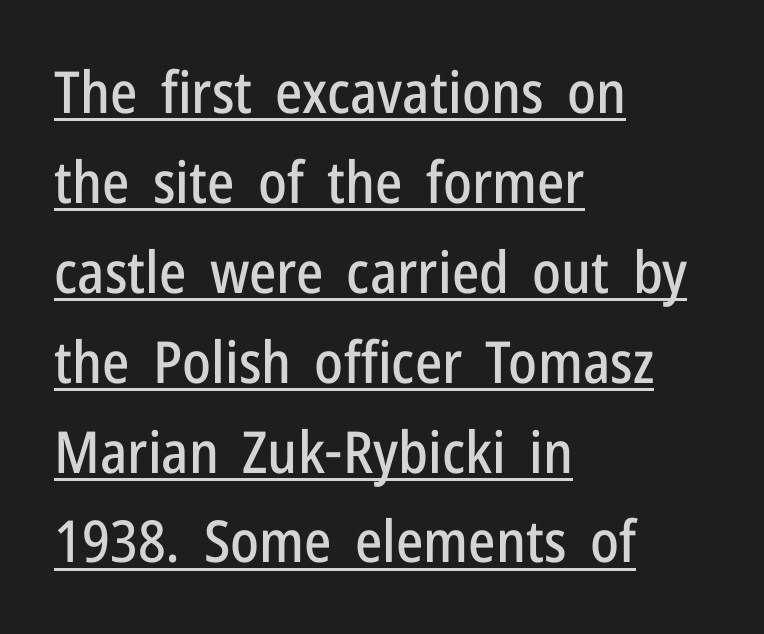
{"serif": "no", "italic": "no", "width": "condensed", "stroke_contrast": "low", "x_height": "medium", "monospaced": "no", "underline": "yes", "align": "left", "line_spacing": "normal", "line_spacing_ratio": 1.55, "letter_spacing": "normal", "letter_spacing_em": 0.0, "glyph_px": 58}
